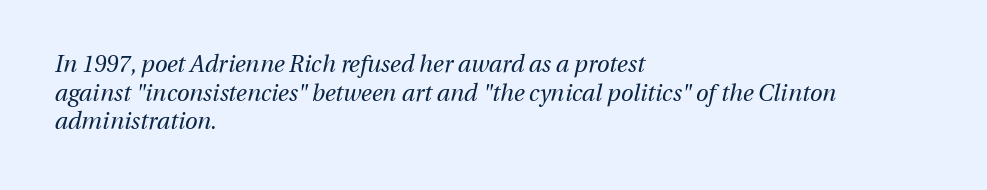
{"italic": "yes", "lean": "right", "slant_degrees": 13, "bold": "no", "underline": "no", "align": "left", "line_spacing": "normal", "line_spacing_ratio": 1.25, "letter_spacing": "normal", "letter_spacing_em": 0.0, "glyph_px": 23}
